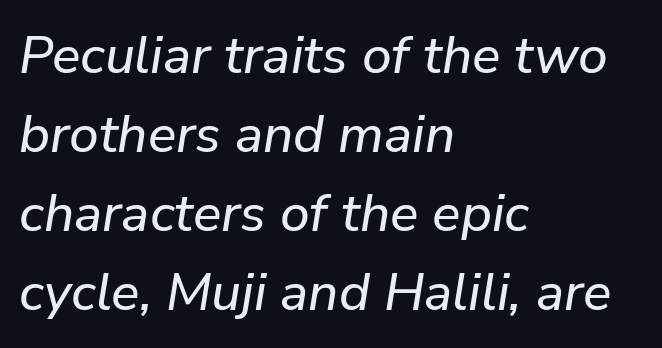
Anything drawn beneath the words? Only blank space. The face used here is proportionally spaced, like ordinary book or web type. Short and long lines alike share a common starting point at left. The letters are slanted; this is an italic face. Short note: letters normally spaced. The block of text has a typical density, with ordinary space between rows.
